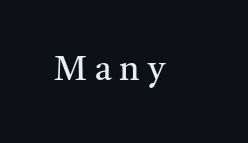
Q: Is the text bold? A: No.
Q: Is the text italic (slanted)? A: No, it is upright.
Q: Is the typeface a serif or a sans-serif typeface? A: Serif.
Q: Is the text underlined? A: No.
Q: Is the spacing between letters normal or unusually wide? A: Unusually wide.
Q: Width (condensed, normal, or wide)? A: Normal.
Q: Stroke contrast? A: Medium.
Q: x-height? A: Medium.
Q: Monospaced? A: No.
